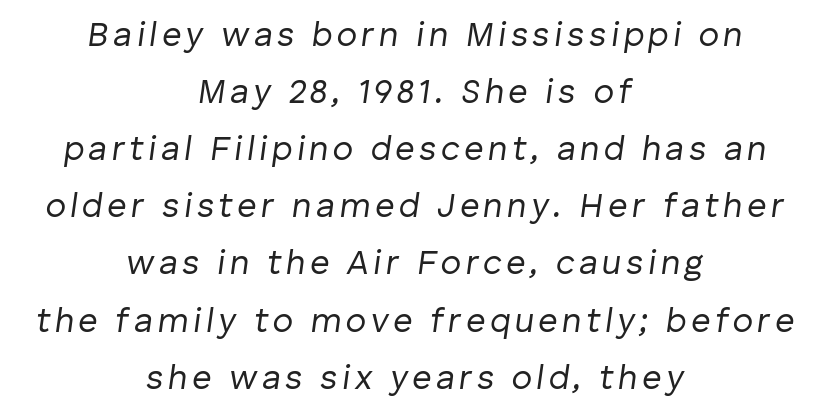
{"italic": "yes", "lean": "right", "slant_degrees": 8, "bold": "no", "weight": "regular", "width": "normal", "stroke_contrast": "low", "x_height": "medium", "monospaced": "no", "underline": "no", "align": "center", "line_spacing": "normal", "line_spacing_ratio": 1.68, "glyph_px": 34}
